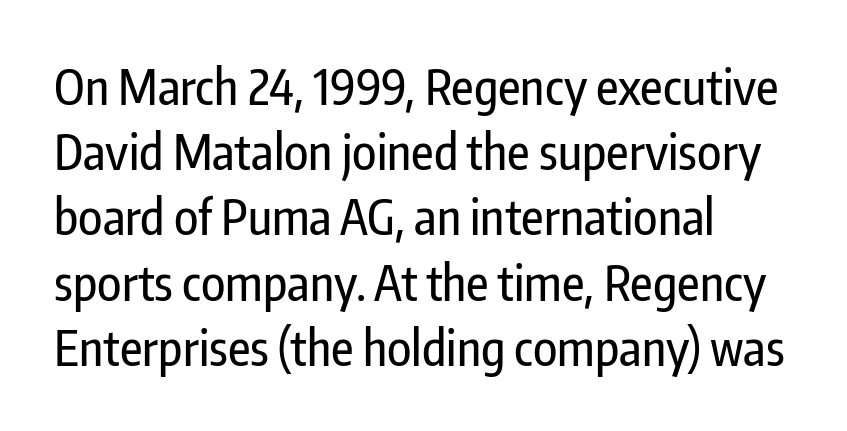
Q: Is the text italic (slanted)? A: No, it is upright.
Q: Is the typeface a serif or a sans-serif typeface? A: Sans-serif.
Q: Is the text underlined? A: No.
Q: How is the paragraph aligned? A: Left-aligned.
Q: Is the spacing between letters normal or unusually wide? A: Normal.
Q: Is the spacing between lines tight, normal or loose? A: Normal.
Q: Width (condensed, normal, or wide)? A: Condensed.
Q: Stroke contrast? A: Low.
Q: x-height? A: Medium.
Q: Monospaced? A: No.
